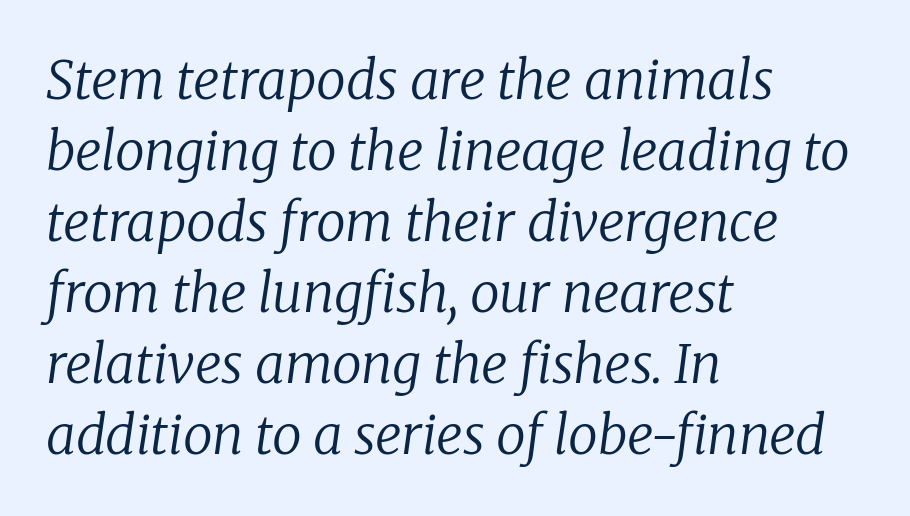
{"serif": "yes", "italic": "yes", "lean": "right", "slant_degrees": 8, "bold": "no", "weight": "regular", "width": "normal", "stroke_contrast": "low", "x_height": "medium", "monospaced": "no", "underline": "no", "align": "left", "line_spacing": "normal", "line_spacing_ratio": 1.34, "letter_spacing": "normal", "letter_spacing_em": 0.0, "glyph_px": 53}
